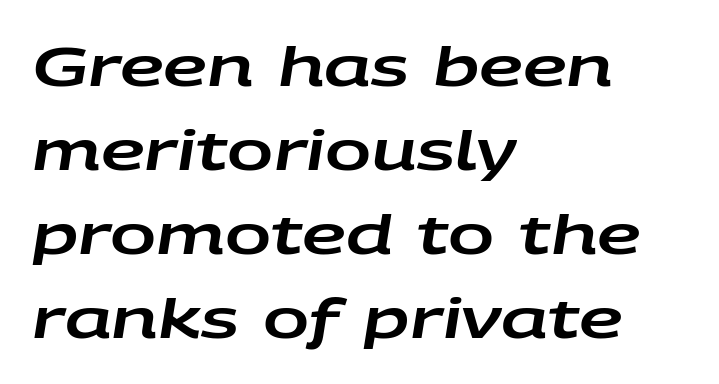
Beneath every word, the page is bare. Notice how the passage keeps a crisp vertical edge on the left only. Is this a fixed-width face? No — the glyphs have proportional, varying widths. The gaps between neighbouring characters are ordinary and unremarkable.
